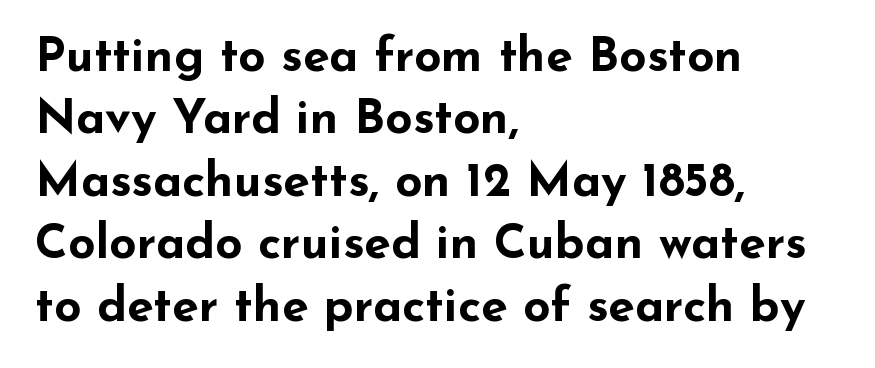
{"serif": "no", "italic": "no", "bold": "yes", "weight": "bold", "width": "wide", "stroke_contrast": "low", "x_height": "small", "monospaced": "no", "underline": "no", "align": "left", "line_spacing": "normal", "line_spacing_ratio": 1.3, "letter_spacing": "normal", "letter_spacing_em": 0.0, "glyph_px": 48}
